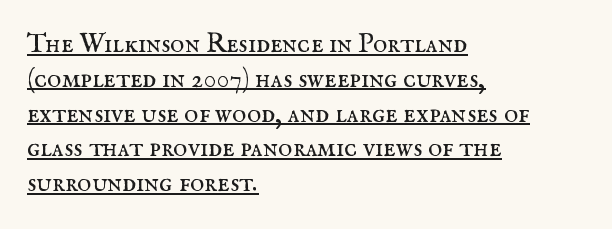
{"italic": "no", "bold": "no", "underline": "yes", "align": "left", "line_spacing": "normal", "line_spacing_ratio": 1.29, "letter_spacing": "normal", "letter_spacing_em": 0.0, "glyph_px": 27}
